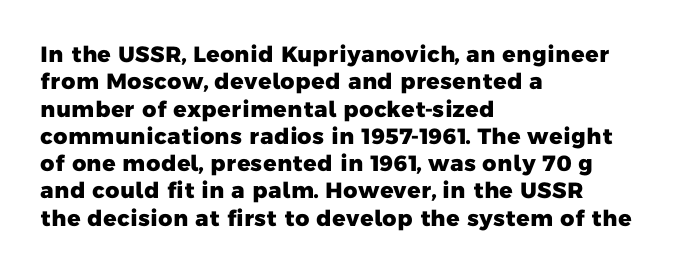
{"bold": "yes", "underline": "no", "align": "left", "line_spacing_ratio": 1.24, "letter_spacing": "normal", "letter_spacing_em": 0.0, "glyph_px": 22}
